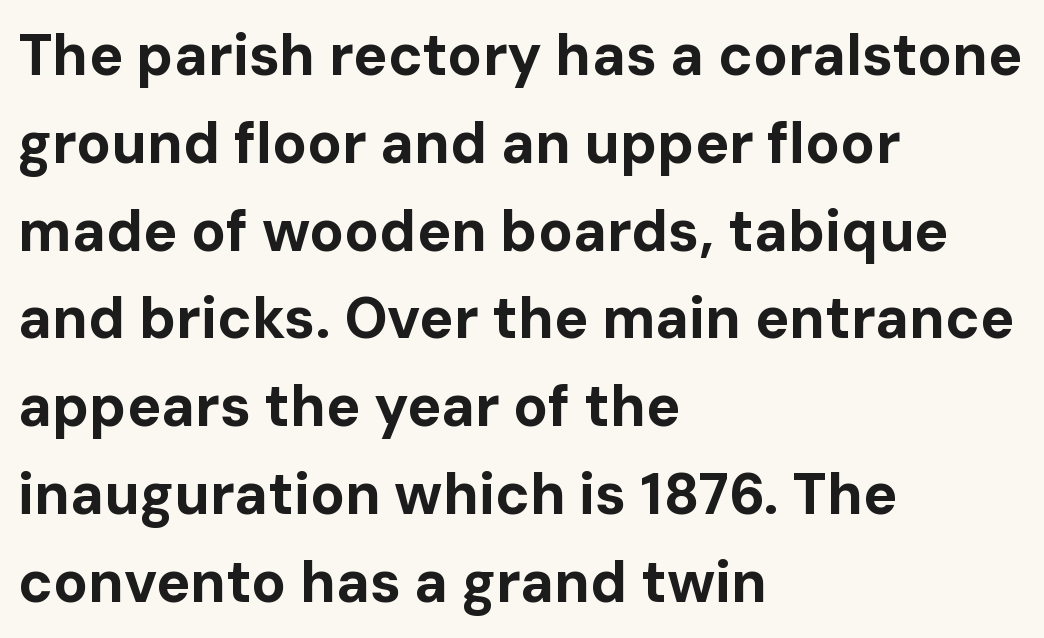
The image shows 57 px bold sans-serif type, upright; set left-aligned, normal line spacing (1.54x), normal letter spacing, not underlined; low stroke contrast and a medium x-height.
